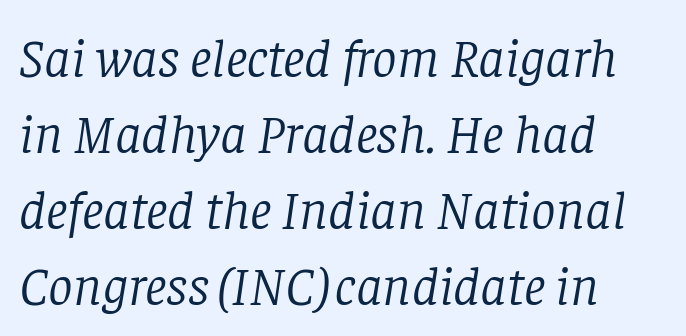
This rendering leaves character spacing at its baseline value. Typographically, this falls in the serif category. The axis of the letterforms is tilted away from vertical. Regarding leading, the lines here are spaced in the standard way. The setting favours the left margin, as ordinary paragraphs usually do. Each letter keeps its own natural width here, so spacing adapts to shape.
